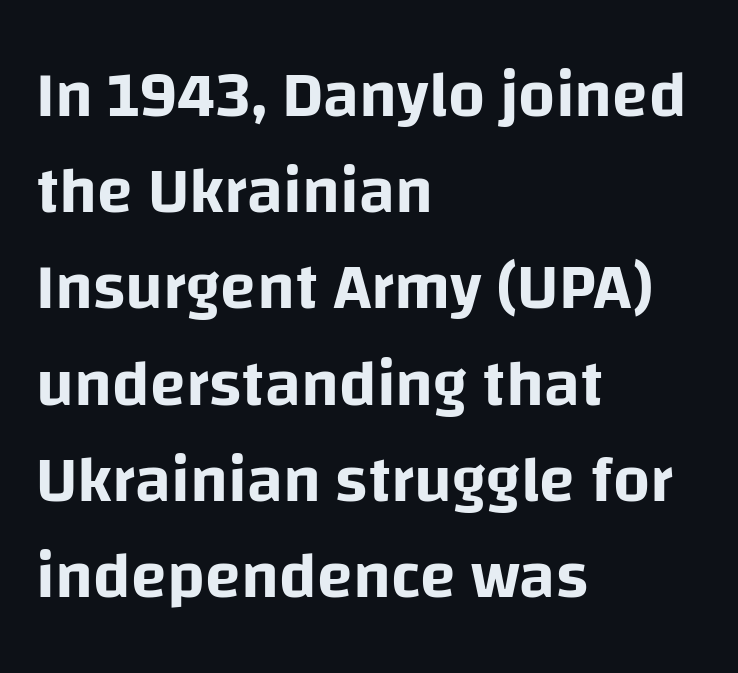
Q: Is the text italic (slanted)? A: No, it is upright.
Q: Is the typeface a serif or a sans-serif typeface? A: Sans-serif.
Q: Is the text underlined? A: No.
Q: How is the paragraph aligned? A: Left-aligned.
Q: Is the spacing between letters normal or unusually wide? A: Normal.
Q: Is the spacing between lines tight, normal or loose? A: Normal.
Q: Width (condensed, normal, or wide)? A: Normal.
Q: Stroke contrast? A: Low.
Q: x-height? A: Large.
Q: Monospaced? A: No.
